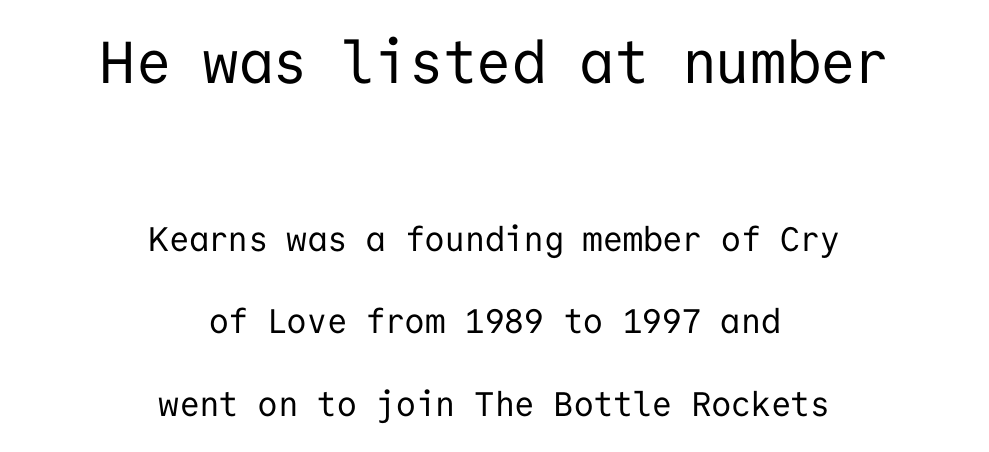
{"serif": "no", "italic": "no", "bold": "no", "weight": "regular", "width": "normal", "stroke_contrast": "low", "x_height": "medium", "monospaced": "yes", "underline": "no", "align": "center", "line_spacing": "loose", "line_spacing_ratio": 2.43, "letter_spacing": "normal", "letter_spacing_em": 0.0, "larger_block": "first", "size_ratio": 1.74, "glyph_px": 59}
